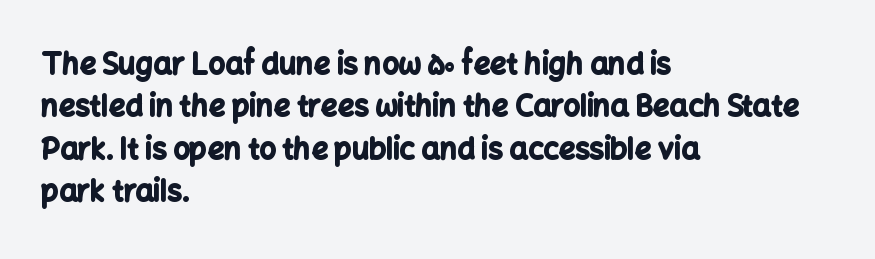
Honestly, the letter spacing is just normal — you wouldn't notice it. When letters stand straight like this, we call the style roman or upright. Unlike a traditional serif, this face leaves its strokes unadorned. The rendering uses natural spacing where letterforms have individual widths.
